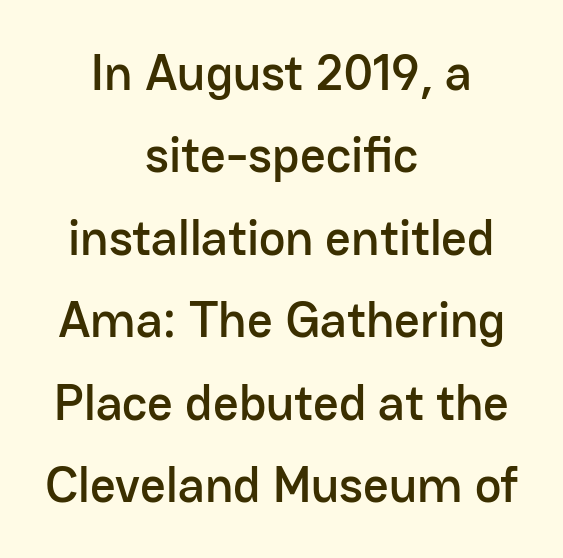
Is the letter spacing exaggerated? No — it looks like the ordinary default. A typesetter would call this proportional, since set widths differ per character. Casual observation: everything's sitting right in the middle. Leading matches the norm, producing a regular column. Descenders hang freely into open space. Classification — sans serif.
